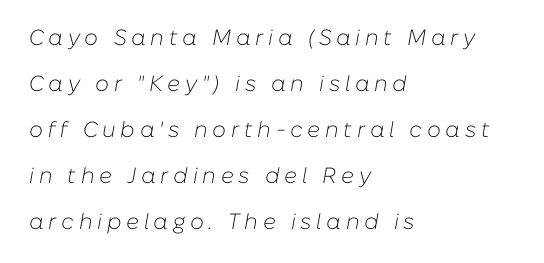
Q: Is the text bold? A: No.
Q: Is the text italic (slanted)? A: Yes, it leans right by about 10 degrees.
Q: Is the text underlined? A: No.
Q: How is the paragraph aligned? A: Left-aligned.
Q: Is the spacing between letters normal or unusually wide? A: Unusually wide.
Q: Is the spacing between lines tight, normal or loose? A: Loose.
